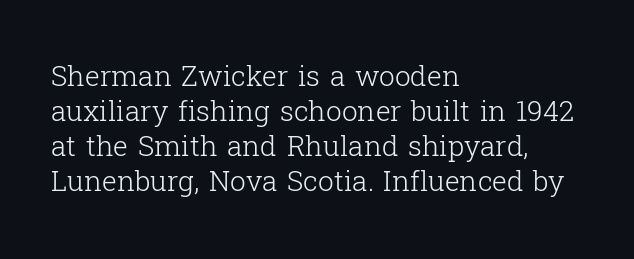
The image shows 28 px light serif type, upright; set left-aligned, normal line spacing (1.25x), normal letter spacing, not underlined; low stroke contrast and a medium x-height.
